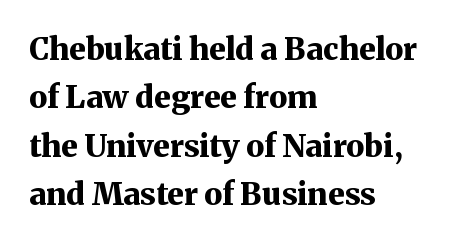
Q: Is the text bold? A: Yes.
Q: Is the text italic (slanted)? A: No, it is upright.
Q: Is the typeface a serif or a sans-serif typeface? A: Serif.
Q: Is the text underlined? A: No.
Q: How is the paragraph aligned? A: Left-aligned.
Q: Is the spacing between letters normal or unusually wide? A: Normal.
Q: Is the spacing between lines tight, normal or loose? A: Normal.
Q: Width (condensed, normal, or wide)? A: Normal.
Q: Stroke contrast? A: Medium.
Q: x-height? A: Medium.
Q: Monospaced? A: No.
